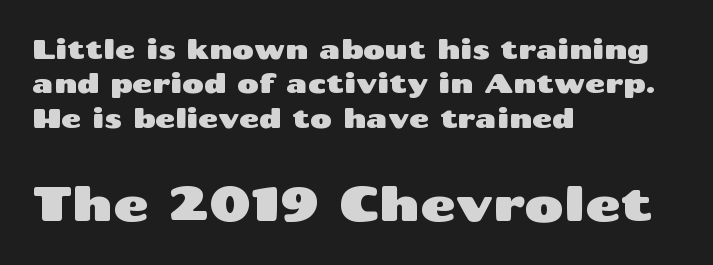
Think of a printed novel: that variable character pitch is what you see here. Font category for this specimen: sans-serif. Nothing unusual about the tracking: characters are spaced as the font intends. Posture: straight, roman, zero tilt.
